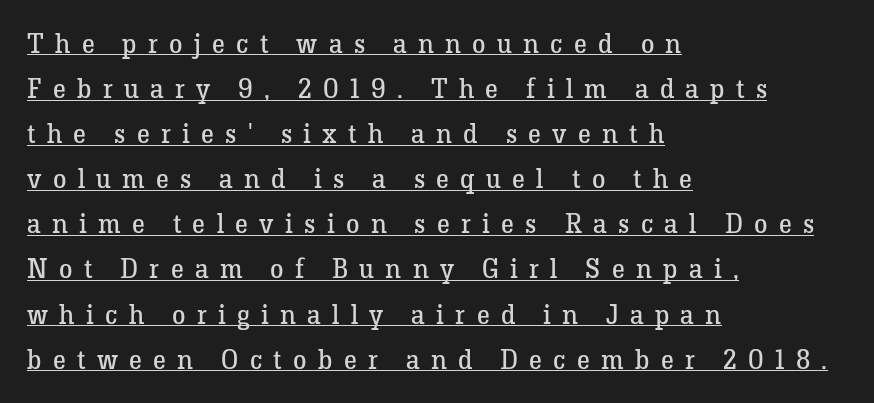
The ragged edge is on the right, which tells us the setting is flush left. This is roman type, the default non-slanted kind. Observe the wide spacing: letters keep a clear distance from each other. Each stroke keeps to a modest, everyday thickness or less. The rendering uses the underline text-decoration. Vertical spacing — default.
